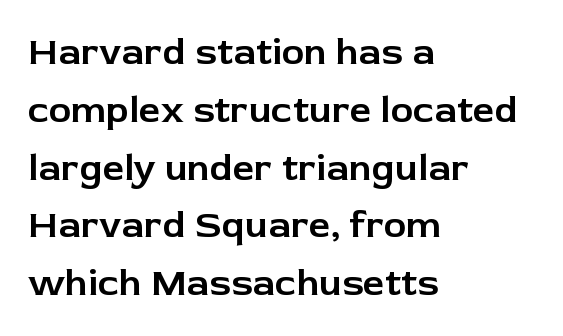
The image shows 38 px sans-serif type, upright; set left-aligned, normal line spacing (1.52x), normal letter spacing, not underlined; low stroke contrast and a medium x-height.
